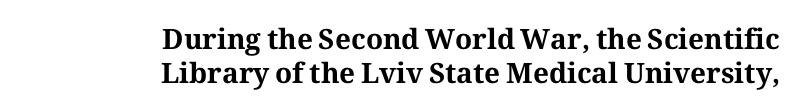
Q: Is the text bold? A: Yes.
Q: Is the text italic (slanted)? A: No, it is upright.
Q: Is the typeface a serif or a sans-serif typeface? A: Serif.
Q: Is the text underlined? A: No.
Q: How is the paragraph aligned? A: Right-aligned.
Q: Is the spacing between letters normal or unusually wide? A: Normal.
Q: Width (condensed, normal, or wide)? A: Normal.
Q: Stroke contrast? A: Medium.
Q: x-height? A: Medium.
Q: Monospaced? A: No.
